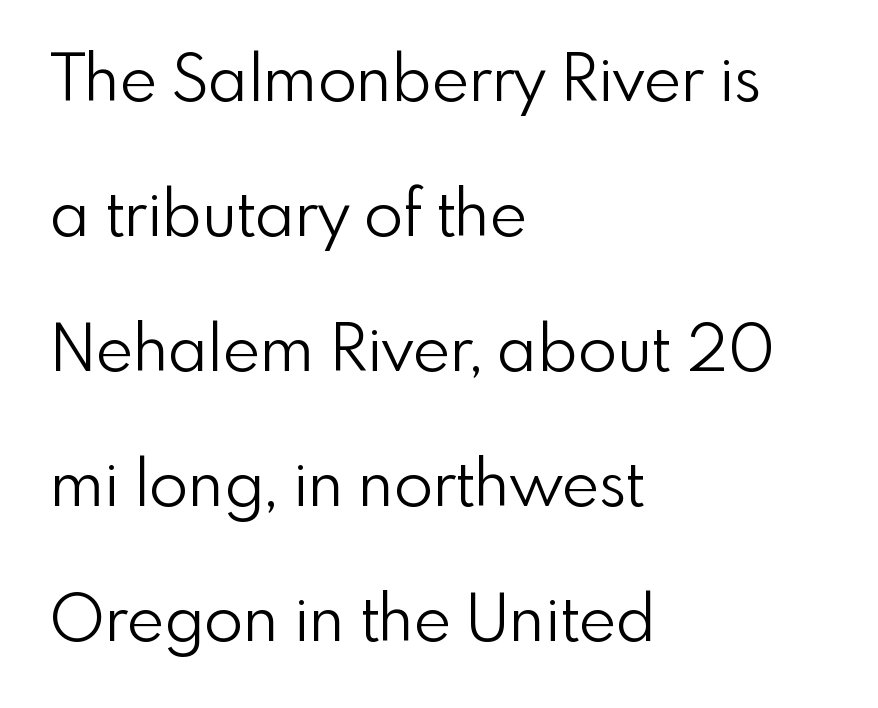
{"serif": "no", "italic": "no", "bold": "no", "weight": "light", "width": "normal", "stroke_contrast": "low", "x_height": "small", "monospaced": "no", "underline": "no", "align": "left", "line_spacing": "loose", "line_spacing_ratio": 2.11, "letter_spacing": "normal", "letter_spacing_em": 0.0, "glyph_px": 64}
